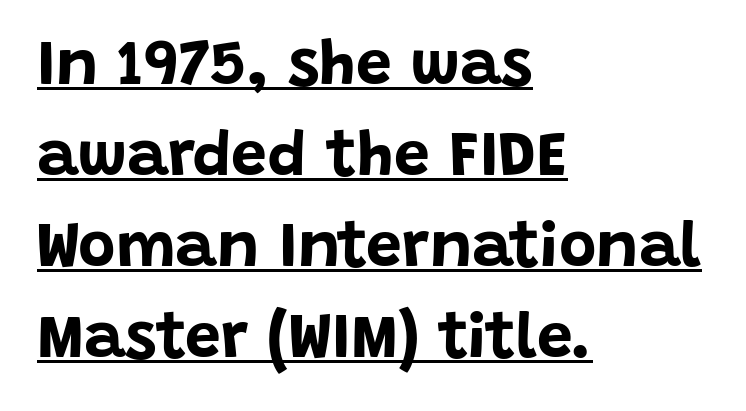
{"serif": "no", "italic": "no", "bold": "yes", "weight": "bold", "width": "normal", "stroke_contrast": "low", "x_height": "large", "monospaced": "no", "underline": "yes", "align": "left", "line_spacing": "normal", "line_spacing_ratio": 1.42, "letter_spacing": "normal", "letter_spacing_em": 0.0, "glyph_px": 64}
